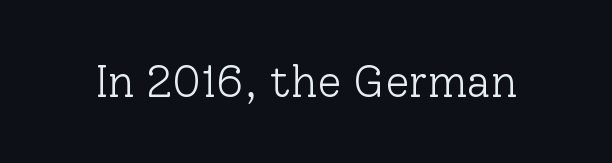
Q: Is the text bold? A: No.
Q: Is the text italic (slanted)? A: No, it is upright.
Q: Is the typeface a serif or a sans-serif typeface? A: Serif.
Q: Is the text underlined? A: No.
Q: Is the spacing between letters normal or unusually wide? A: Normal.
Q: Width (condensed, normal, or wide)? A: Normal.
Q: Stroke contrast? A: Low.
Q: x-height? A: Medium.
Q: Monospaced? A: No.
